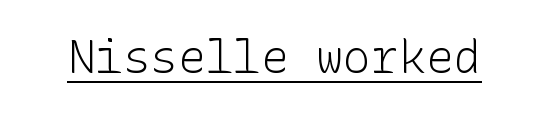
Check the space under the baseline: a stroke is drawn there. Here the glyphs are tracked normally, forming tight word shapes. Ink coverage per letter is moderate at most. The text was rendered using a sans face with plain stroke endings. Tall strokes in this sample are plumb rather than angled.
